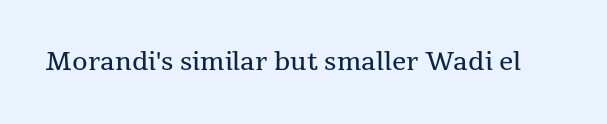
Q: Is the text bold? A: No.
Q: Is the text italic (slanted)? A: No, it is upright.
Q: Is the text underlined? A: No.
Q: Is the spacing between letters normal or unusually wide? A: Normal.
